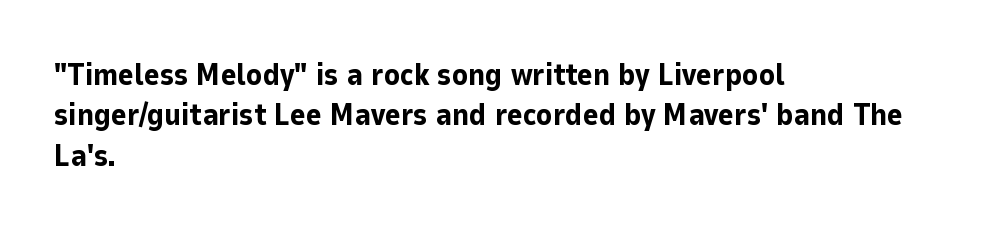
Q: Is the text bold? A: Yes.
Q: Is the text italic (slanted)? A: No, it is upright.
Q: Is the typeface a serif or a sans-serif typeface? A: Sans-serif.
Q: Is the text underlined? A: No.
Q: How is the paragraph aligned? A: Left-aligned.
Q: Is the spacing between letters normal or unusually wide? A: Normal.
Q: Is the spacing between lines tight, normal or loose? A: Normal.
Q: Width (condensed, normal, or wide)? A: Normal.
Q: Stroke contrast? A: Low.
Q: x-height? A: Medium.
Q: Monospaced? A: No.
